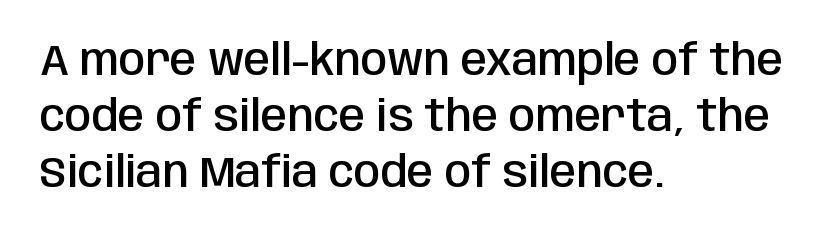
Descenders are the only things crossing below the line. When letters stand straight like this, we call the style roman or upright. Do the characters align in a grid? No, the font is proportional. One-word summary of the alignment: left. On the weight axis this lands at semibold, roughly 600.
